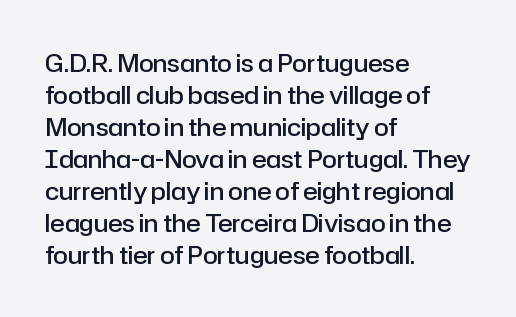
{"italic": "no", "bold": "semi", "underline": "no", "align": "left", "line_spacing": "normal", "line_spacing_ratio": 1.33, "letter_spacing": "normal", "letter_spacing_em": 0.0, "glyph_px": 24}
